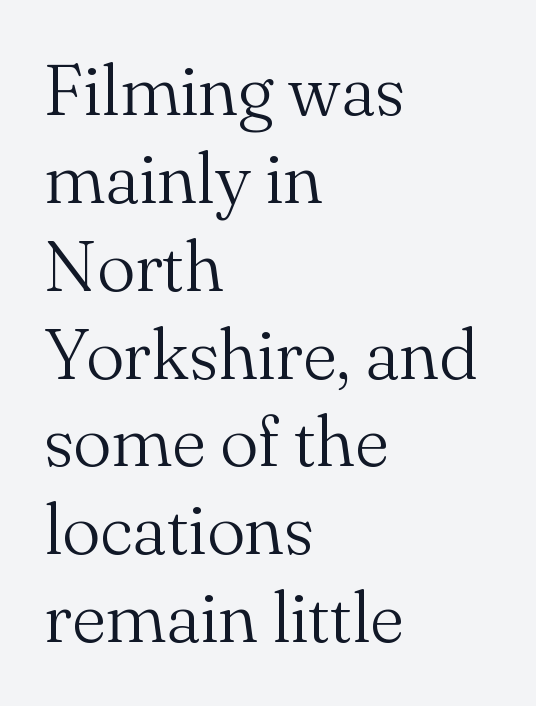
The image shows 72 px light serif type, upright; set left-aligned, line spacing 1.22x, normal letter spacing, not underlined; medium stroke contrast and a small x-height.
